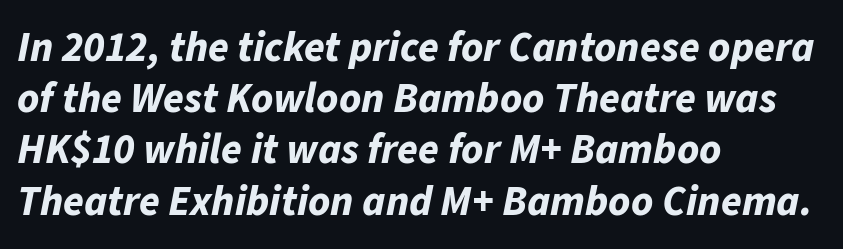
The image shows 42 px bold type, italic (leaning right); set left-aligned, line spacing 1.22x, normal letter spacing, not underlined; low stroke contrast and a medium x-height.
